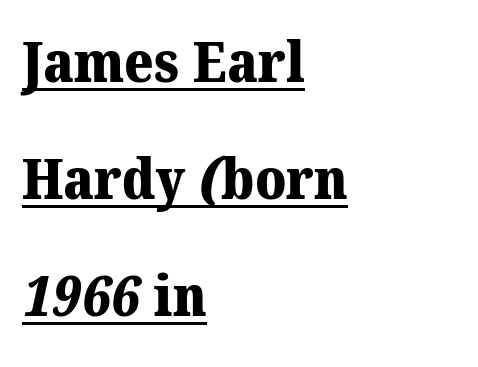
{"serif": "yes", "bold": "yes", "weight": "heavy", "width": "normal", "stroke_contrast": "medium", "x_height": "medium", "monospaced": "no", "underline": "yes", "align": "left", "line_spacing": "loose", "line_spacing_ratio": 2.09, "letter_spacing": "normal", "letter_spacing_em": 0.0, "glyph_px": 56}
